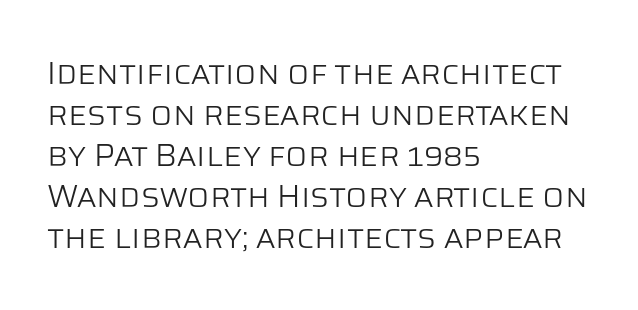
Q: Is the text bold? A: No.
Q: Is the text italic (slanted)? A: No, it is upright.
Q: Is the typeface a serif or a sans-serif typeface? A: Sans-serif.
Q: Is the text underlined? A: No.
Q: How is the paragraph aligned? A: Left-aligned.
Q: Is the spacing between letters normal or unusually wide? A: Normal.
Q: Is the spacing between lines tight, normal or loose? A: Normal.
Q: Width (condensed, normal, or wide)? A: Normal.
Q: Stroke contrast? A: Low.
Q: x-height? A: Large.
Q: Monospaced? A: No.
